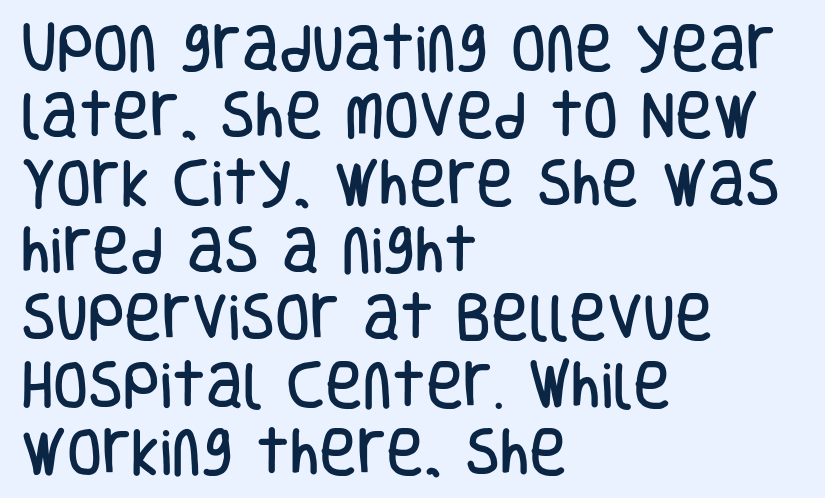
Q: Is the text italic (slanted)? A: No, it is upright.
Q: Is the typeface a serif or a sans-serif typeface? A: Sans-serif.
Q: Is the text underlined? A: No.
Q: How is the paragraph aligned? A: Left-aligned.
Q: Is the spacing between letters normal or unusually wide? A: Normal.
Q: Is the spacing between lines tight, normal or loose? A: Normal.
Q: Width (condensed, normal, or wide)? A: Condensed.
Q: Stroke contrast? A: Low.
Q: x-height? A: Large.
Q: Monospaced? A: No.
